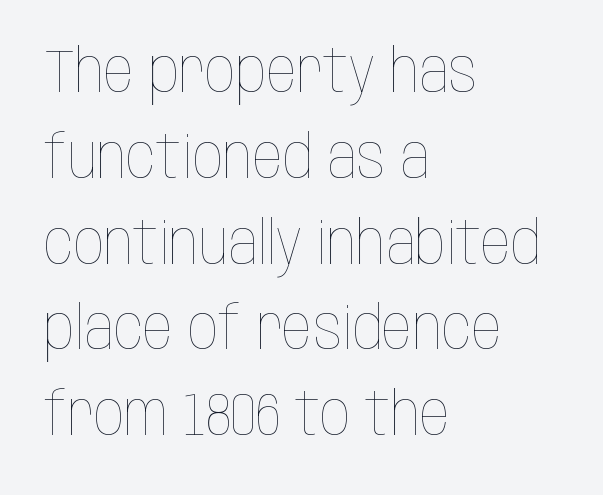
This rendering uses left alignment, leaving the right contour irregular. In terms of leading, this rendering sits right in the middle. The face used here is proportionally spaced, like ordinary book or web type. The strokes carry an ordinary text weight at most. A typesetter would call this zero additional tracking.
